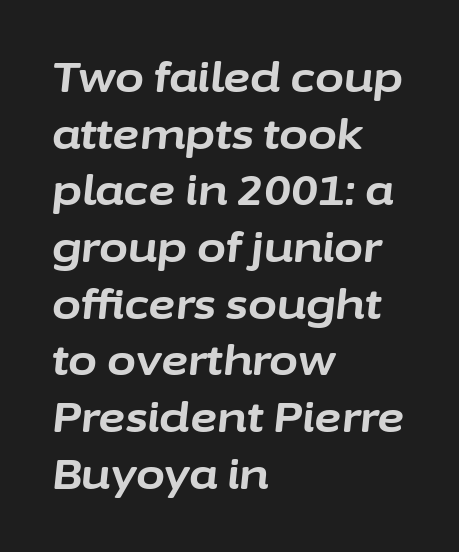
The image shows 42 px bold type, italic (leaning right); set left-aligned, normal line spacing (1.35x), normal letter spacing, not underlined; low stroke contrast and a medium x-height.
